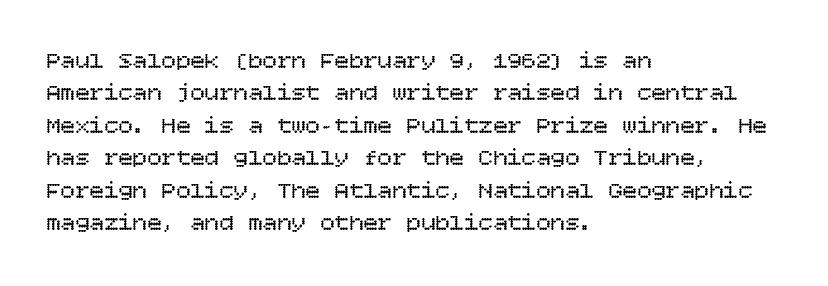
The typesetter chose a ragged-right arrangement here. In terms of letterspacing, this is plain default setting. Descenders hang freely into open space. A typesetter would call this leading conventional body-copy spacing. Stems and bowls with no extra thickness — not bold.
